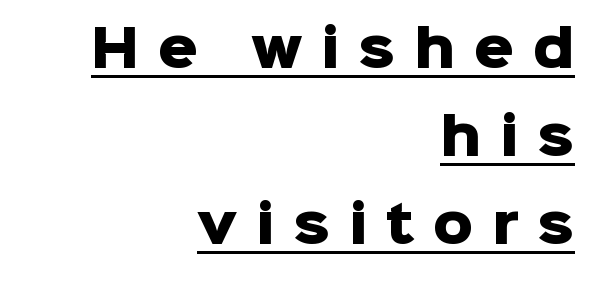
This rendering uses right alignment, leaving the left contour irregular. Is this a fixed-width face? No — the glyphs have proportional, varying widths. Weight check: bold — yes, fully. A sans-serif font was chosen for this passage. The typography opts for an upright posture over an oblique one.
